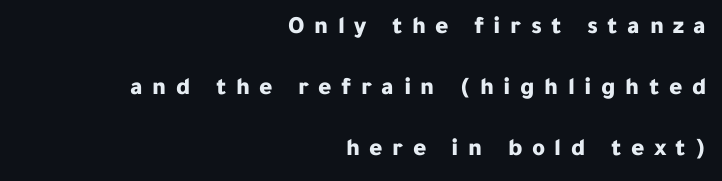
The letters are spread apart with noticeably loose tracking. The vertical gap from one line to the next is large. The glyphs are unaccompanied by any horizontal stroke below them. This rendering uses right alignment, leaving the left contour irregular. Stroke thickness is high; the sample reads as a true bold. Characters remain perfectly vertical along every line.
